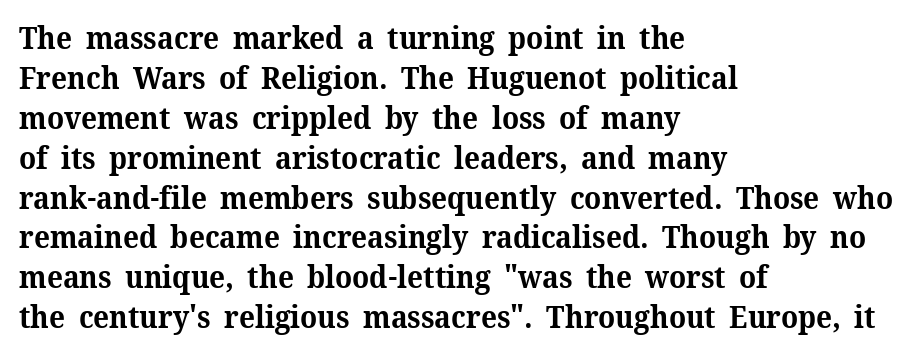
The image shows 30 px bold serif type, upright; set left-aligned, normal line spacing (1.33x), normal letter spacing, not underlined; medium stroke contrast and a medium x-height.
